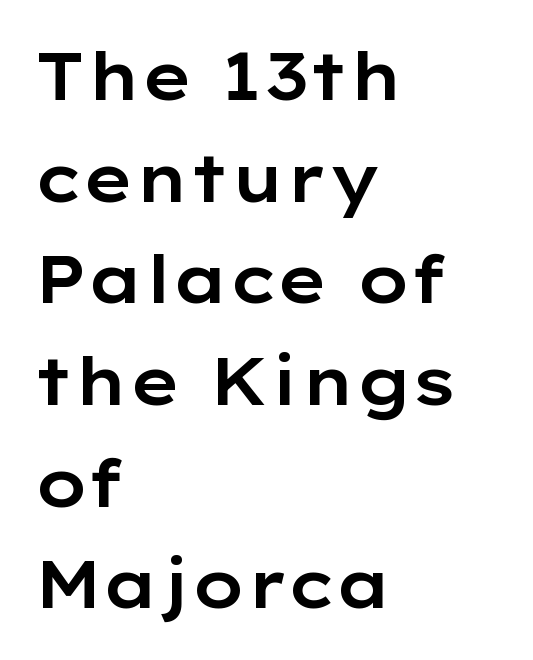
Spacing verdict: proportional, widths tailored to each character. Inter-character spacing is left at the font's built-in metrics. Which margin do the lines hug? The left one — the right edge is uneven. Does the leading feel generous? No, just average.
